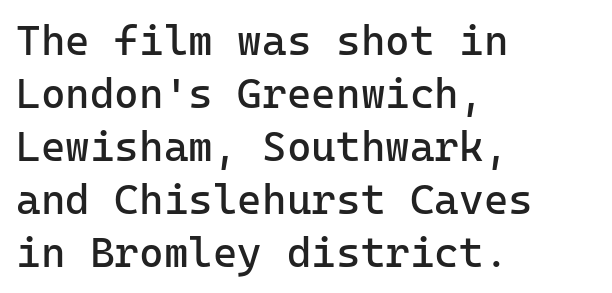
Q: Is the text bold? A: No.
Q: Is the text italic (slanted)? A: No, it is upright.
Q: Is the typeface a serif or a sans-serif typeface? A: Sans-serif.
Q: Is the text underlined? A: No.
Q: How is the paragraph aligned? A: Left-aligned.
Q: Is the spacing between letters normal or unusually wide? A: Normal.
Q: Is the spacing between lines tight, normal or loose? A: Normal.
Q: Width (condensed, normal, or wide)? A: Normal.
Q: Stroke contrast? A: Low.
Q: x-height? A: Medium.
Q: Monospaced? A: Yes.
